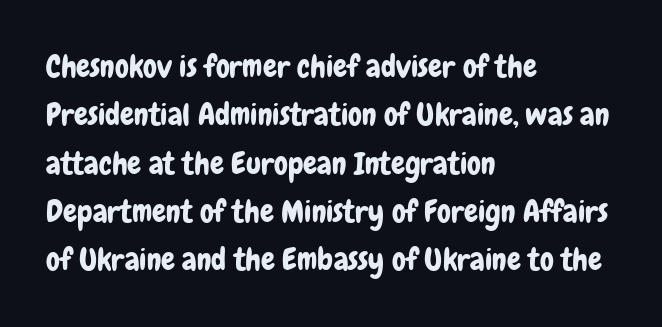
Q: Is the text italic (slanted)? A: No, it is upright.
Q: Is the typeface a serif or a sans-serif typeface? A: Sans-serif.
Q: Is the text underlined? A: No.
Q: How is the paragraph aligned? A: Left-aligned.
Q: Is the spacing between letters normal or unusually wide? A: Normal.
Q: Is the spacing between lines tight, normal or loose? A: Normal.
Q: Width (condensed, normal, or wide)? A: Condensed.
Q: Stroke contrast? A: Low.
Q: x-height? A: Medium.
Q: Monospaced? A: No.
